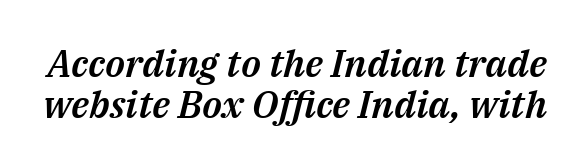
{"italic": "yes", "lean": "right", "slant_degrees": 14, "width": "normal", "stroke_contrast": "medium", "x_height": "medium", "monospaced": "no", "underline": "no", "line_spacing": "tight", "line_spacing_ratio": 1.07, "letter_spacing": "normal", "letter_spacing_em": 0.0, "glyph_px": 38}
